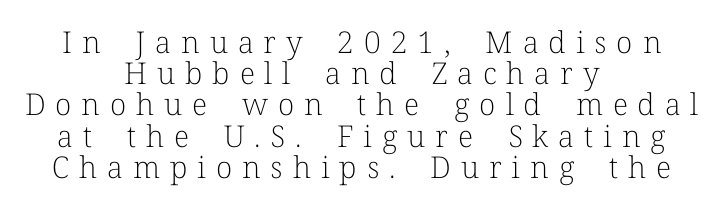
Small tapered or slab feet sit at the stroke ends, so this counts as serif. Here the designer chose a conventional face with non-uniform glyph widths. The leading is snug, giving the passage a crowded texture. Honestly, there is no underline to notice here at all. These lines have a slow, spaced-out rhythm from letter to letter.
